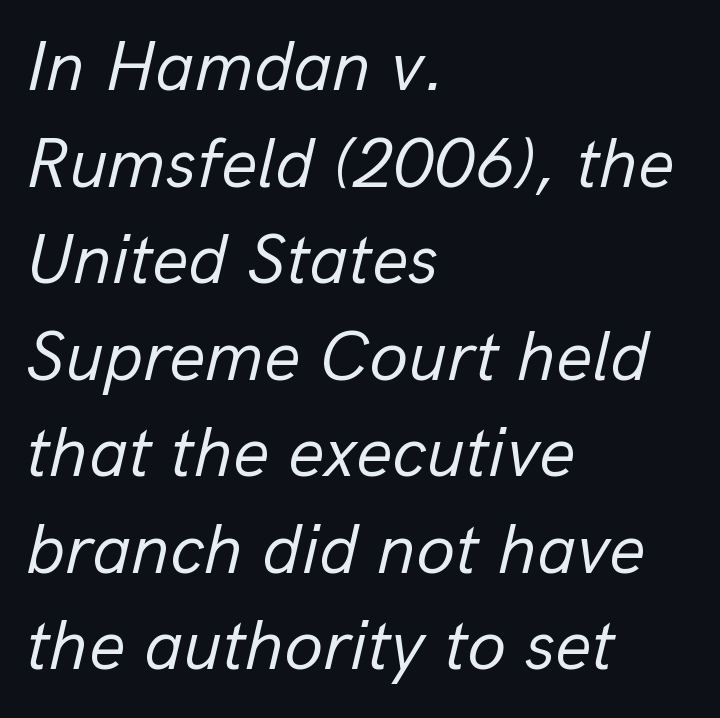
{"italic": "yes", "lean": "right", "slant_degrees": 13, "bold": "no", "weight": "regular", "width": "normal", "stroke_contrast": "low", "x_height": "medium", "monospaced": "no", "underline": "no", "align": "left", "line_spacing": "normal", "line_spacing_ratio": 1.36, "letter_spacing": "normal", "letter_spacing_em": 0.0, "glyph_px": 71}
